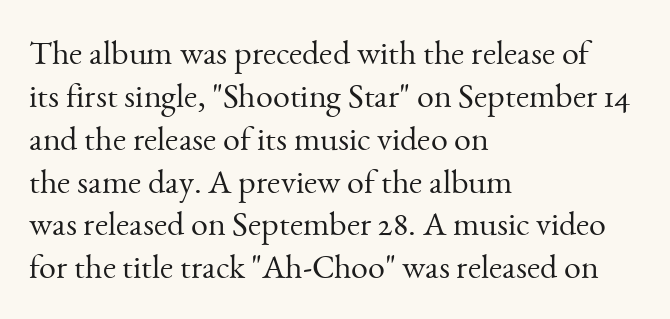
Q: Is the text bold? A: No.
Q: Is the text italic (slanted)? A: No, it is upright.
Q: Is the typeface a serif or a sans-serif typeface? A: Serif.
Q: Is the text underlined? A: No.
Q: How is the paragraph aligned? A: Left-aligned.
Q: Is the spacing between letters normal or unusually wide? A: Normal.
Q: Is the spacing between lines tight, normal or loose? A: Normal.
Q: Width (condensed, normal, or wide)? A: Normal.
Q: Stroke contrast? A: Medium.
Q: x-height? A: Small.
Q: Monospaced? A: No.
